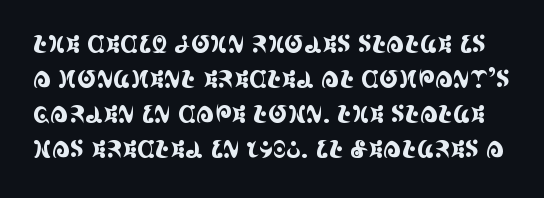
Q: Is the text italic (slanted)? A: No, it is upright.
Q: Is the text underlined? A: No.
Q: Is the spacing between letters normal or unusually wide? A: Normal.
Q: Is the spacing between lines tight, normal or loose? A: Normal.
